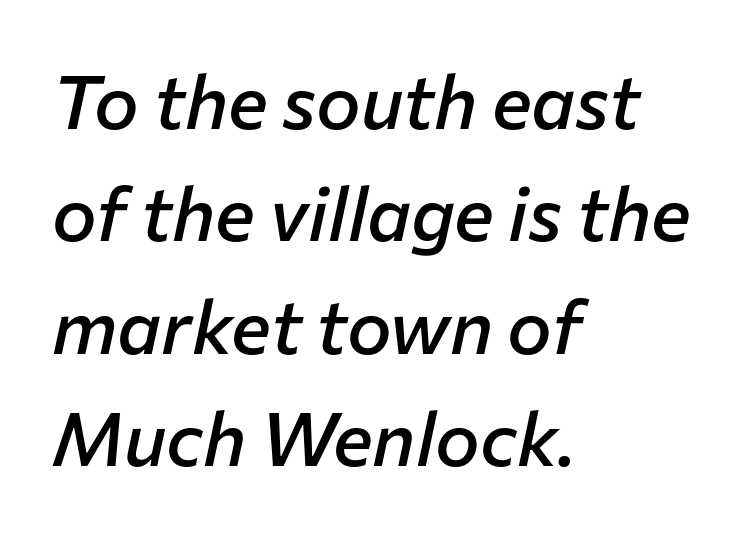
{"italic": "yes", "lean": "right", "slant_degrees": 12, "bold": "semi", "weight": "semibold", "width": "normal", "stroke_contrast": "low", "x_height": "medium", "monospaced": "no", "underline": "no", "align": "left", "line_spacing": "normal", "line_spacing_ratio": 1.5, "letter_spacing": "normal", "letter_spacing_em": 0.0, "glyph_px": 75}
